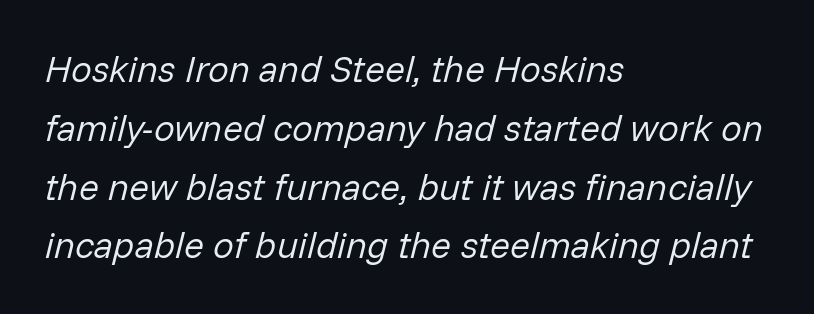
The image shows 37 px regular-weight type, italic (leaning right); set left-aligned, normal line spacing (1.59x), normal letter spacing, not underlined; low stroke contrast and a medium x-height.
